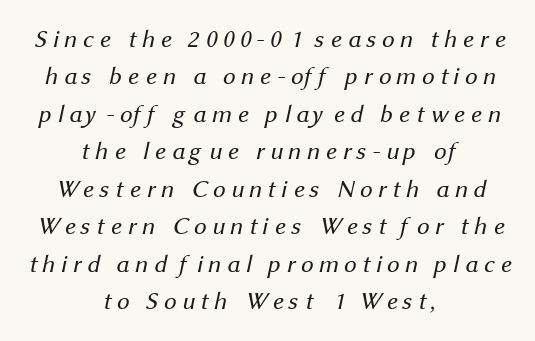
Q: Is the text bold? A: No.
Q: Is the text underlined? A: No.
Q: How is the paragraph aligned? A: Centered.
Q: Is the spacing between letters normal or unusually wide? A: Unusually wide.
Q: Is the spacing between lines tight, normal or loose? A: Normal.
